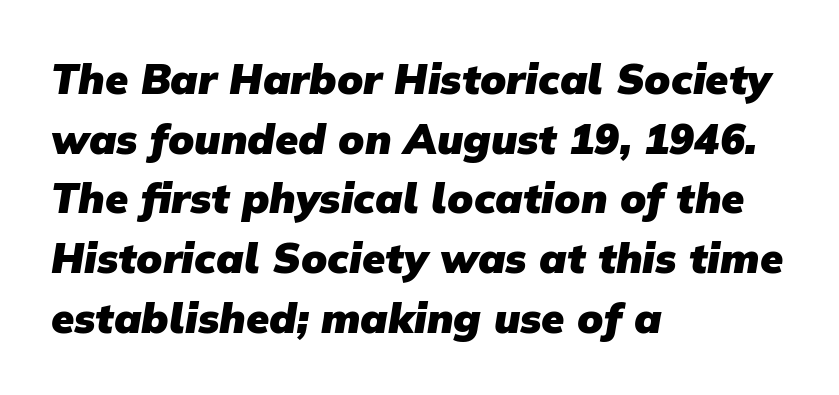
{"serif": "no", "bold": "yes", "weight": "heavy", "width": "normal", "stroke_contrast": "low", "x_height": "medium", "monospaced": "no", "underline": "no", "align": "left", "line_spacing": "normal", "line_spacing_ratio": 1.42, "letter_spacing": "normal", "letter_spacing_em": 0.0, "glyph_px": 42}
